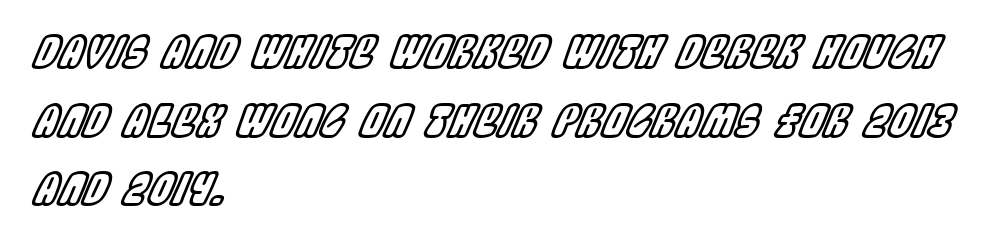
Q: Is the text italic (slanted)? A: Yes, it leans right by about 22 degrees.
Q: Is the text underlined? A: No.
Q: How is the paragraph aligned? A: Left-aligned.
Q: Is the spacing between letters normal or unusually wide? A: Normal.
Q: Is the spacing between lines tight, normal or loose? A: Normal.
Q: Width (condensed, normal, or wide)? A: Condensed.
Q: x-height? A: Large.
Q: Monospaced? A: No.
